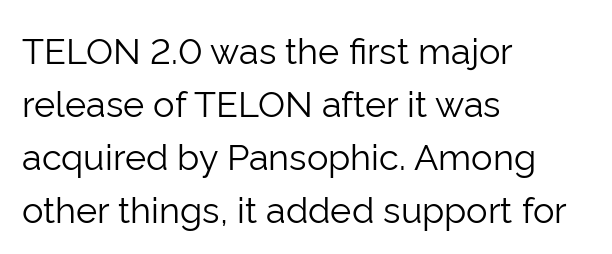
{"serif": "no", "italic": "no", "bold": "no", "weight": "light", "width": "normal", "stroke_contrast": "low", "x_height": "medium", "monospaced": "no", "underline": "no", "align": "left", "line_spacing": "normal", "line_spacing_ratio": 1.47, "letter_spacing": "normal", "letter_spacing_em": 0.0, "glyph_px": 36}
